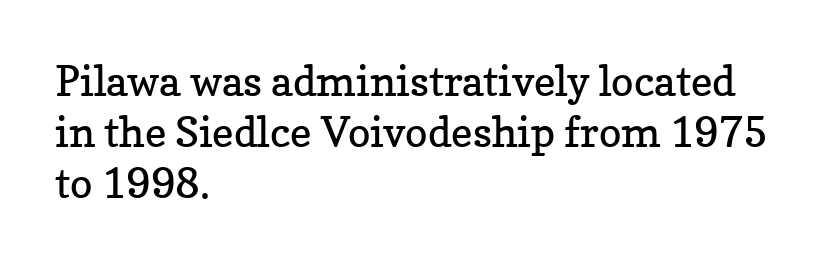
{"serif": "yes", "italic": "no", "bold": "no", "weight": "regular", "width": "normal", "stroke_contrast": "low", "x_height": "medium", "monospaced": "no", "underline": "no", "align": "left", "line_spacing_ratio": 1.21, "letter_spacing": "normal", "letter_spacing_em": 0.0, "glyph_px": 42}
